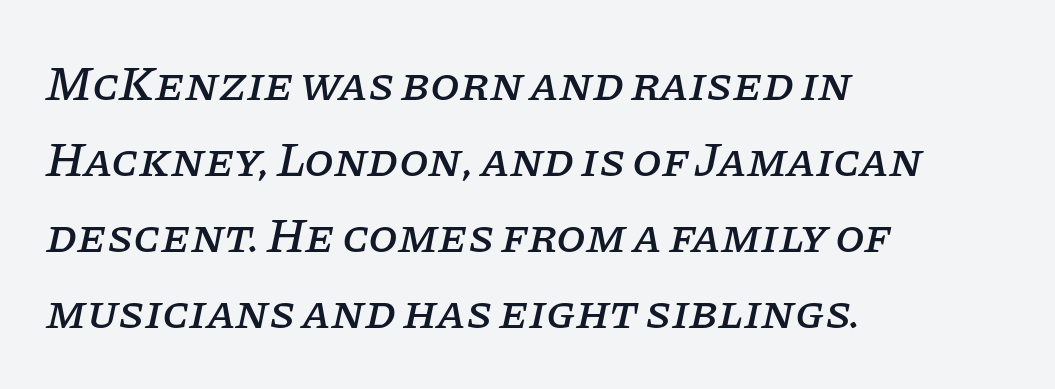
Quick note: italic. Each line starts at the same left margin while the right side varies. The letters advance in unequal steps, a hallmark of proportional type. The rows are spaced the way most documents space them. The letters carry serifs — small finishing strokes at the ends of their stems.
